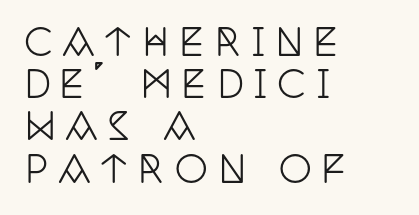
Q: Is the text italic (slanted)? A: No, it is upright.
Q: Is the typeface a serif or a sans-serif typeface? A: Serif.
Q: Is the text underlined? A: No.
Q: How is the paragraph aligned? A: Left-aligned.
Q: Is the spacing between letters normal or unusually wide? A: Unusually wide.
Q: Is the spacing between lines tight, normal or loose? A: Tight.
Q: Width (condensed, normal, or wide)? A: Condensed.
Q: Stroke contrast? A: Low.
Q: x-height? A: Large.
Q: Monospaced? A: No.
